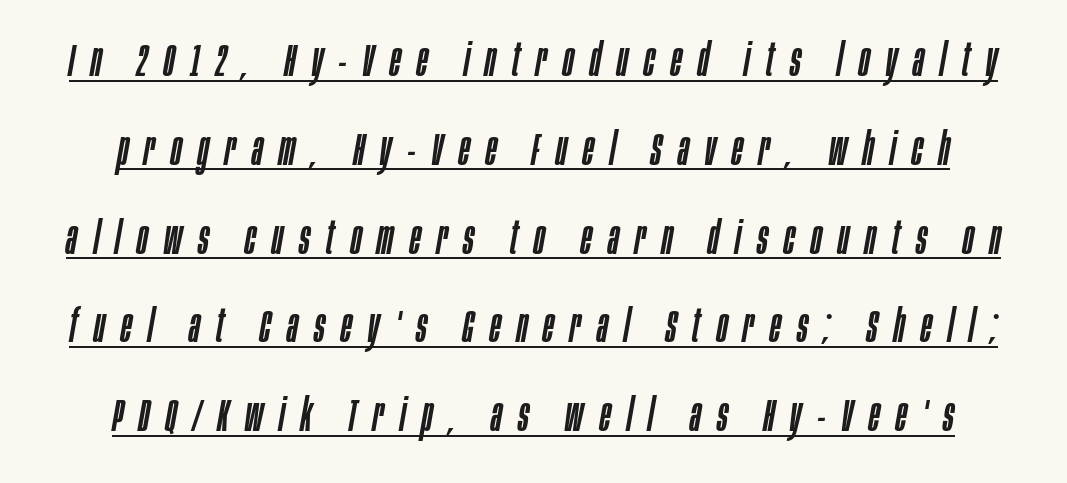
A typesetter would call this proportional, since set widths differ per character. These lines stand farther apart than default settings would place them. The string is rendered with underlining switched on. Look at the tracking — it's clearly loosened, letters drifting apart.
